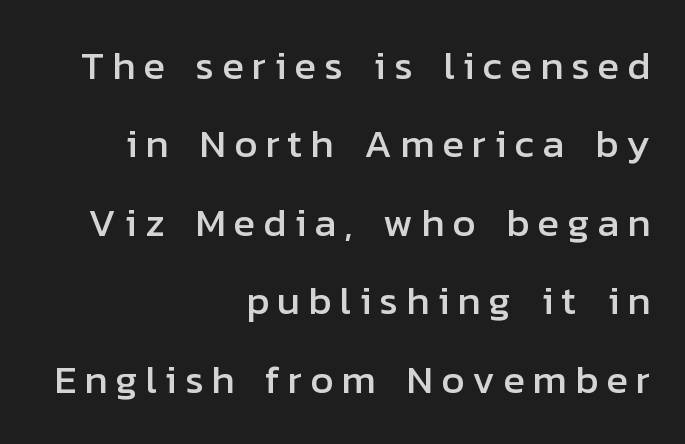
Q: Is the text italic (slanted)? A: No, it is upright.
Q: Is the typeface a serif or a sans-serif typeface? A: Sans-serif.
Q: Is the text underlined? A: No.
Q: How is the paragraph aligned? A: Right-aligned.
Q: Is the spacing between letters normal or unusually wide? A: Unusually wide.
Q: Is the spacing between lines tight, normal or loose? A: Loose.
Q: Width (condensed, normal, or wide)? A: Normal.
Q: Stroke contrast? A: Low.
Q: x-height? A: Medium.
Q: Monospaced? A: No.
